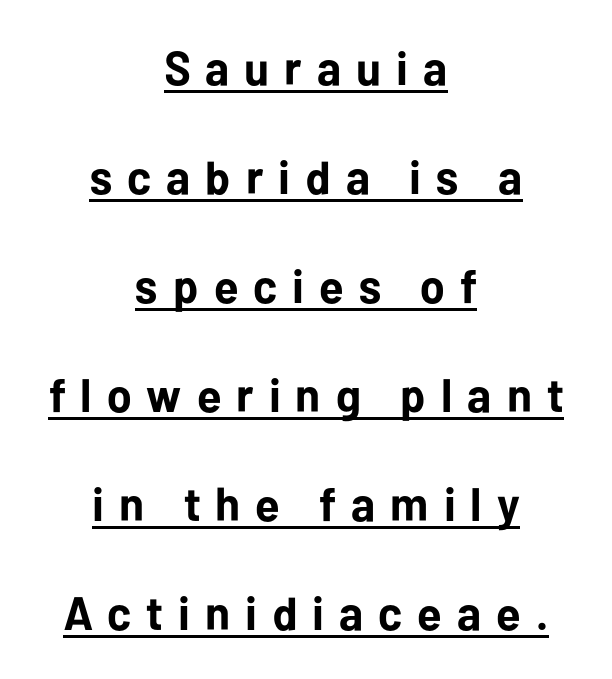
The image shows 47 px bold sans-serif type, upright; set centered, loose line spacing (2.32x), unusually wide letter spacing (+0.32 em), underlined; low stroke contrast and a medium x-height.
